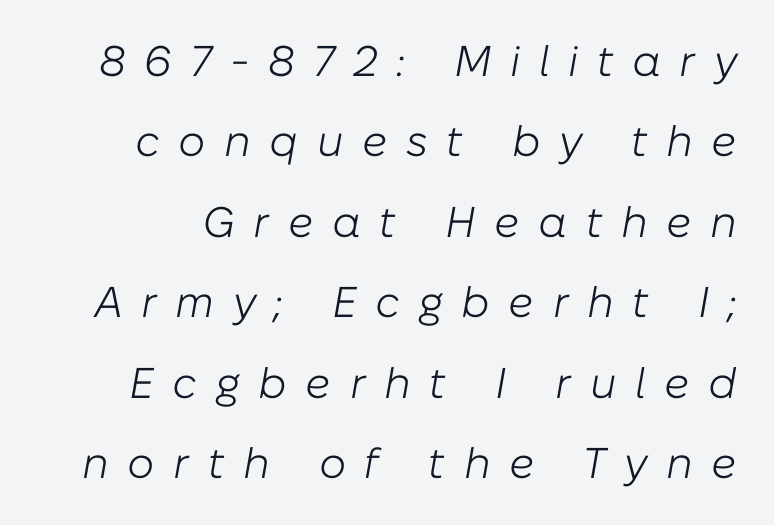
{"italic": "yes", "lean": "right", "slant_degrees": 10, "bold": "no", "weight": "light", "width": "normal", "stroke_contrast": "low", "x_height": "medium", "monospaced": "no", "underline": "no", "line_spacing_ratio": 1.87, "letter_spacing": "wide", "letter_spacing_em": 0.43, "glyph_px": 43}
